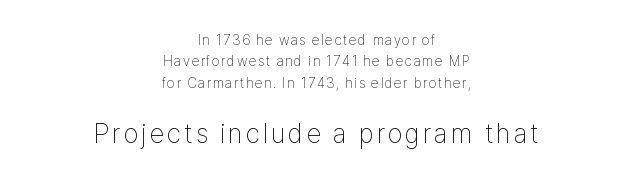
Q: Is the text bold? A: No.
Q: Is the text italic (slanted)? A: No, it is upright.
Q: Is the text underlined? A: No.
Q: How is the paragraph aligned? A: Centered.
Q: Is the spacing between lines tight, normal or loose? A: Normal.
Q: Which block of text is set in a larger size, the first (top) or the second (bottom)? A: The second (bottom) one.
